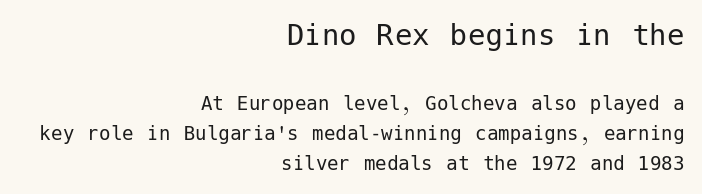
Stem width sits at or under what a default text font uses. The baseline area is clear. Notice how descenders clear the ascenders below comfortably — that's standard leading. The compositor pushed each line to the right boundary.
